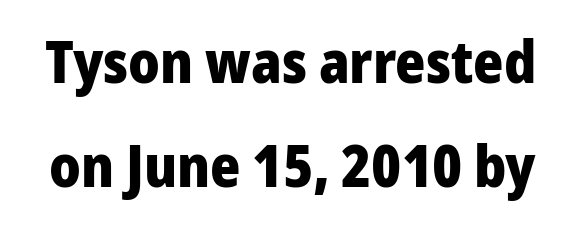
The image shows 58 px heavy sans-serif type, upright; set line spacing 1.8x, normal letter spacing, not underlined; low stroke contrast and a medium x-height.
